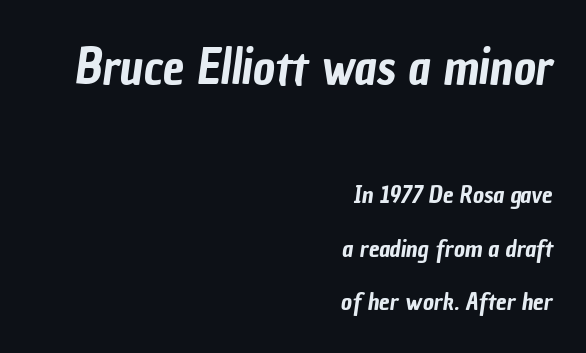
Descenders are the only things crossing below the line. You could not count columns in this text — the font is proportionally spaced. This sample uses a sans-serif face. Each word holds together tightly as a unit, with standard inter-letter gaps.
